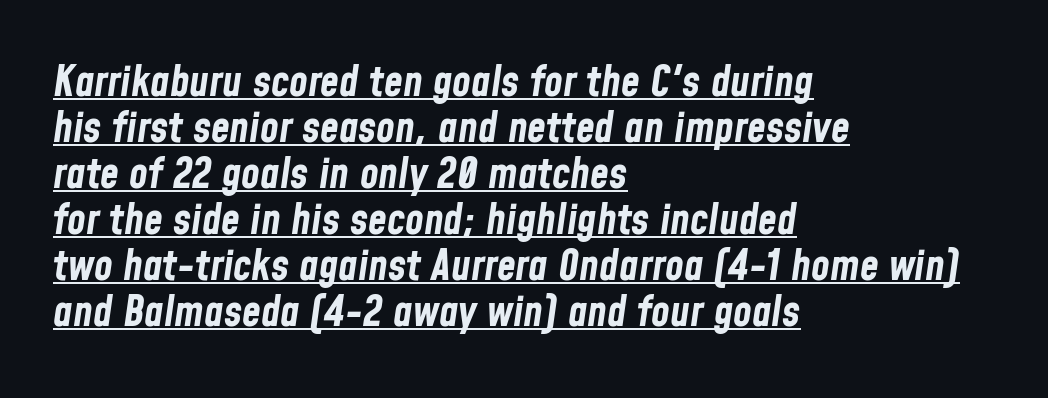
{"italic": "yes", "lean": "right", "slant_degrees": 8, "bold": "yes", "weight": "bold", "width": "condensed", "stroke_contrast": "low", "x_height": "medium", "monospaced": "no", "underline": "yes", "align": "left", "line_spacing": "tight", "line_spacing_ratio": 1.07, "letter_spacing": "normal", "letter_spacing_em": 0.0, "glyph_px": 43}
